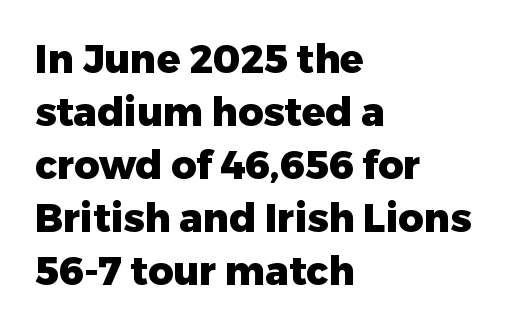
{"serif": "no", "italic": "no", "bold": "yes", "weight": "heavy", "width": "normal", "stroke_contrast": "low", "x_height": "medium", "monospaced": "no", "underline": "no", "align": "left", "line_spacing": "normal", "line_spacing_ratio": 1.36, "letter_spacing": "normal", "letter_spacing_em": 0.0, "glyph_px": 39}
